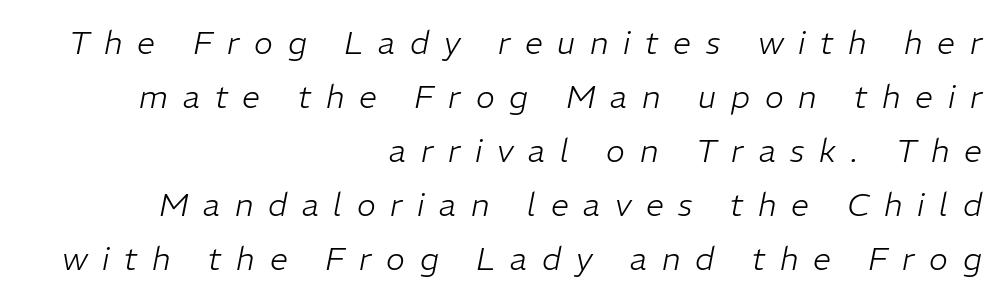
The image shows 32 px light type, italic (leaning right); set right-aligned, normal line spacing (1.69x), unusually wide letter spacing (+0.46 em), not underlined; low stroke contrast and a medium x-height.
